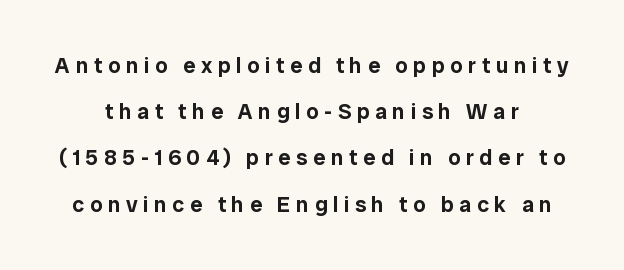
Q: Is the text italic (slanted)? A: No, it is upright.
Q: Is the text underlined? A: No.
Q: Is the spacing between letters normal or unusually wide? A: Unusually wide.
Q: Is the spacing between lines tight, normal or loose? A: Loose.
